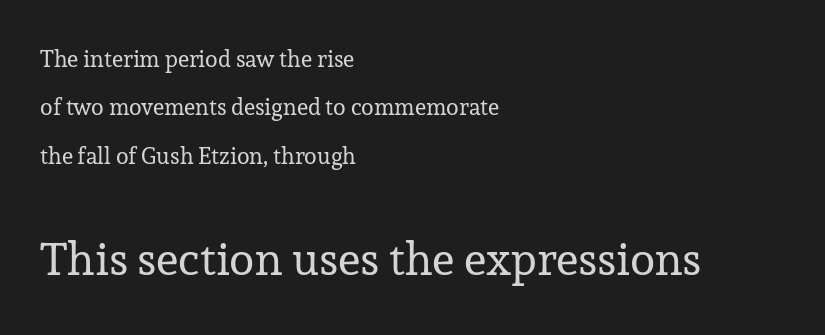
The image shows 46 px regular-weight serif type, upright; set left-aligned, loose line spacing (2.1x), normal letter spacing, not underlined; the second (bottom) block is 2.0x larger; low stroke contrast and a medium x-height.
